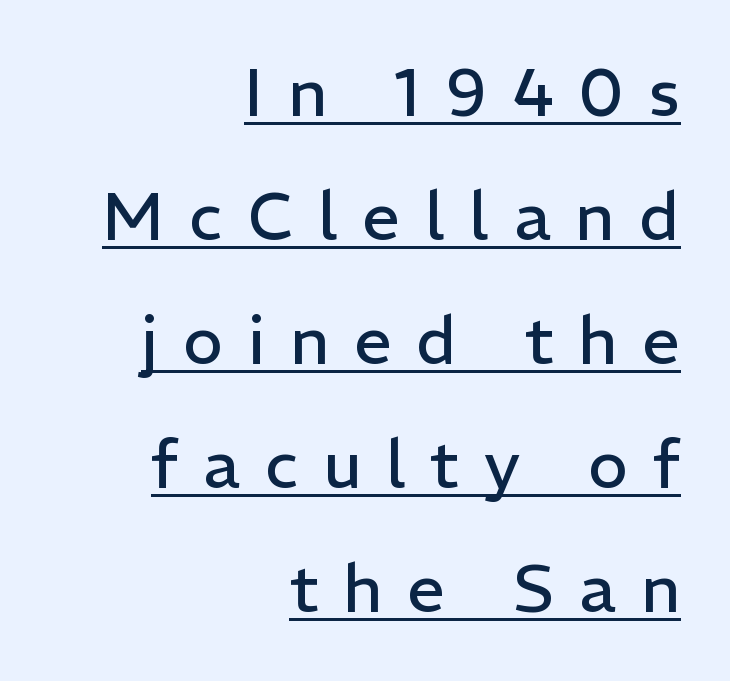
{"serif": "no", "italic": "no", "bold": "no", "weight": "regular", "width": "normal", "stroke_contrast": "low", "x_height": "medium", "monospaced": "no", "underline": "yes", "align": "right", "line_spacing_ratio": 1.85, "letter_spacing": "wide", "letter_spacing_em": 0.37, "glyph_px": 67}
